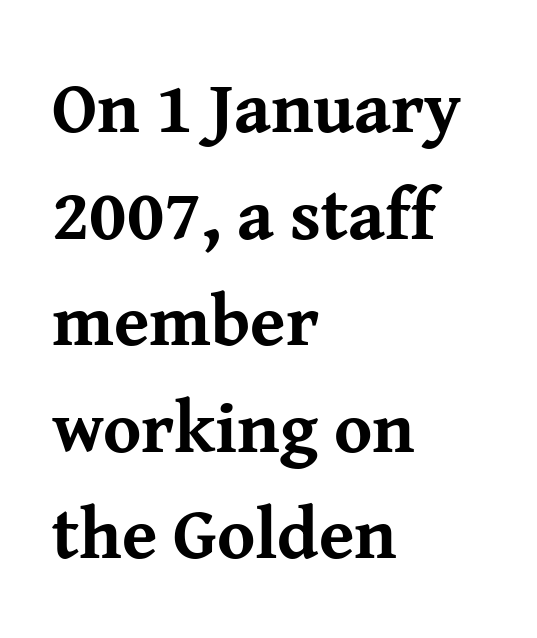
The image shows 72 px bold serif type, upright; set left-aligned, normal line spacing (1.48x), normal letter spacing, not underlined; medium stroke contrast and a medium x-height.
